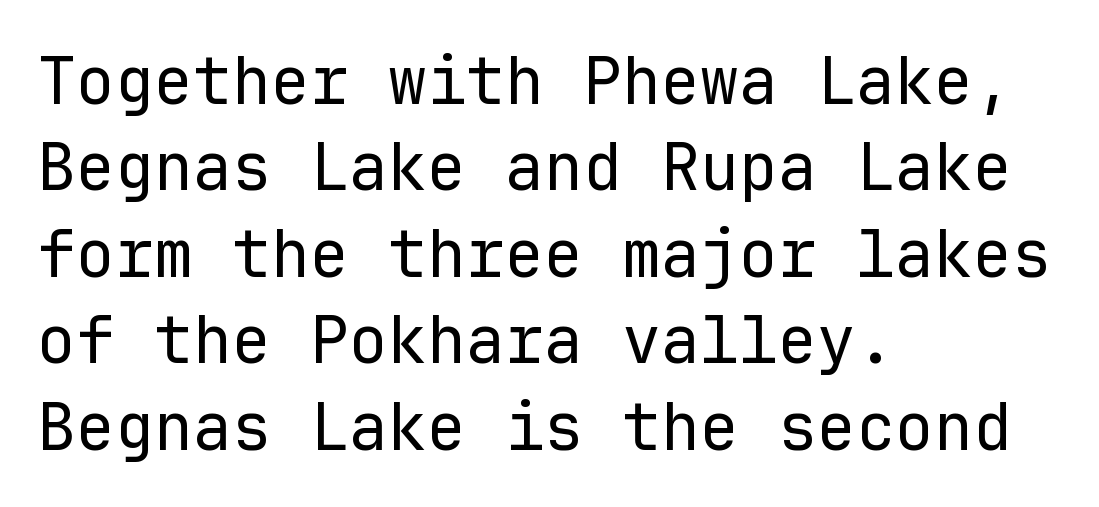
The image shows 65 px regular-weight sans-serif type, upright, monospaced; set left-aligned, normal line spacing (1.33x), normal letter spacing, not underlined; low stroke contrast and a medium x-height.
